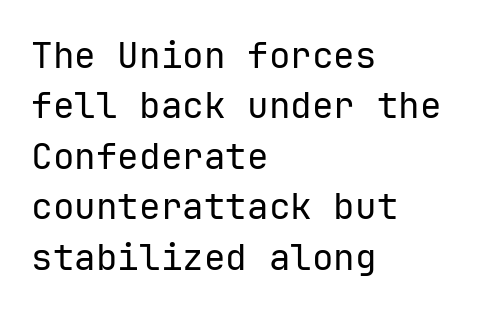
I'd call this a sans setting — the letters go barefoot. The font is comparable to plain body text, perhaps lighter. Line spacing here is normal. Left-aligned paragraph, ragged on the right. Designer's note — italics off, roman on.
